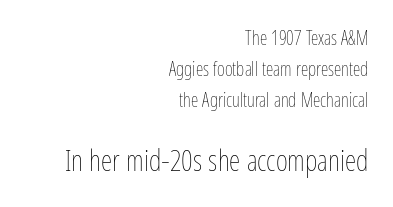
{"italic": "no", "bold": "no", "weight": "thin", "width": "condensed", "stroke_contrast": "low", "x_height": "medium", "monospaced": "no", "underline": "no", "align": "right", "line_spacing": "normal", "line_spacing_ratio": 1.64, "letter_spacing": "normal", "letter_spacing_em": 0.0, "larger_block": "second", "size_ratio": 1.53, "glyph_px": 29}
